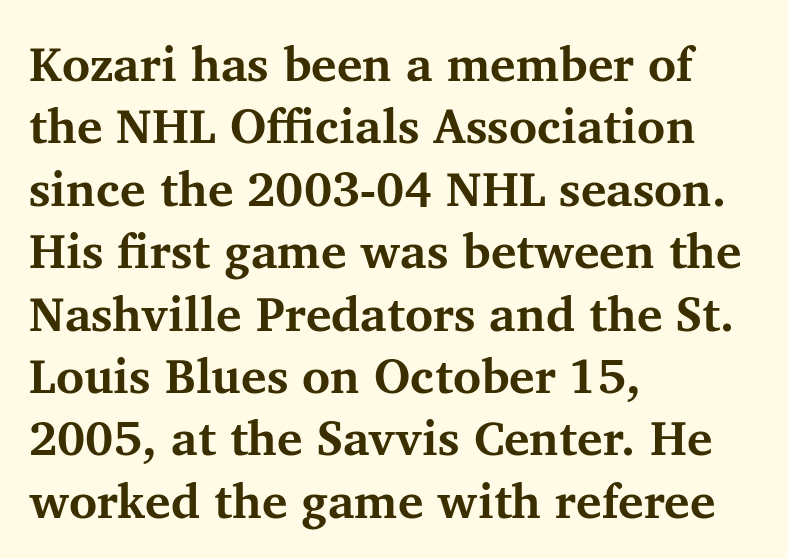
{"serif": "yes", "italic": "no", "bold": "yes", "weight": "bold", "width": "normal", "stroke_contrast": "medium", "x_height": "medium", "monospaced": "no", "underline": "no", "align": "left", "line_spacing": "normal", "line_spacing_ratio": 1.3, "letter_spacing": "normal", "letter_spacing_em": 0.0, "glyph_px": 48}
